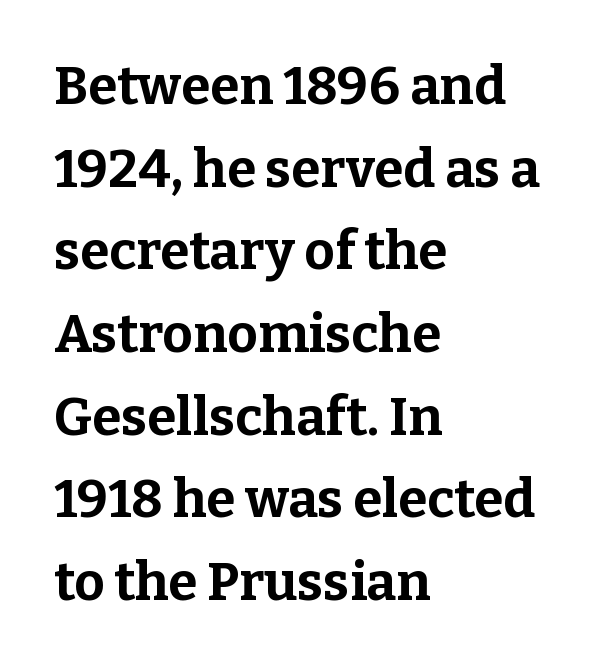
Q: Is the text bold? A: Yes.
Q: Is the text italic (slanted)? A: No, it is upright.
Q: Is the typeface a serif or a sans-serif typeface? A: Serif.
Q: Is the text underlined? A: No.
Q: How is the paragraph aligned? A: Left-aligned.
Q: Is the spacing between letters normal or unusually wide? A: Normal.
Q: Is the spacing between lines tight, normal or loose? A: Normal.
Q: Width (condensed, normal, or wide)? A: Normal.
Q: Stroke contrast? A: Low.
Q: x-height? A: Medium.
Q: Monospaced? A: No.
